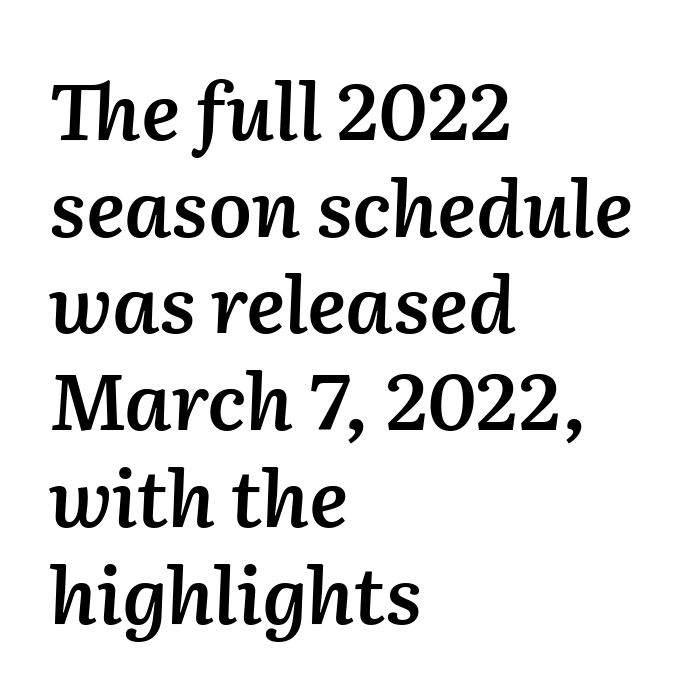
Q: Is the text bold? A: Semi-bold.
Q: Is the text italic (slanted)? A: Yes, it leans right by about 2 degrees.
Q: Is the text underlined? A: No.
Q: How is the paragraph aligned? A: Left-aligned.
Q: Is the spacing between letters normal or unusually wide? A: Normal.
Q: Width (condensed, normal, or wide)? A: Normal.
Q: Stroke contrast? A: Medium.
Q: x-height? A: Medium.
Q: Monospaced? A: No.
